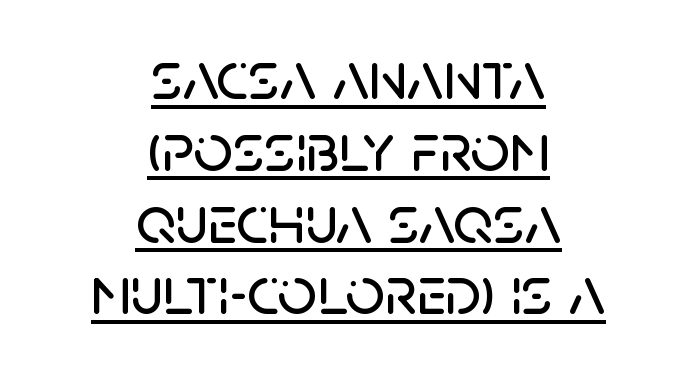
{"serif": "no", "italic": "no", "width": "normal", "stroke_contrast": "low", "x_height": "large", "monospaced": "no", "underline": "yes", "align": "center", "line_spacing": "tight", "line_spacing_ratio": 1.04, "letter_spacing": "normal", "letter_spacing_em": 0.0, "glyph_px": 69}
